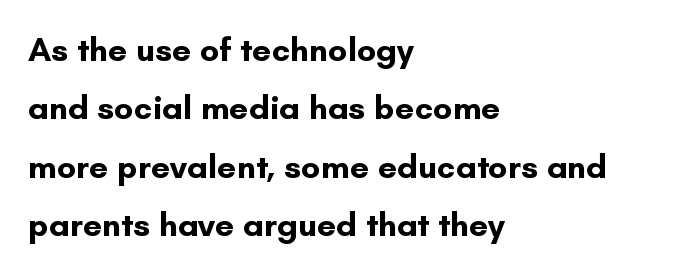
Italic: no, the glyphs are upright roman. These lines are composed in type without serifs. The tracking reads as untouched default to a designer's eye. Varying glyph widths throughout — classic text-font behaviour.
